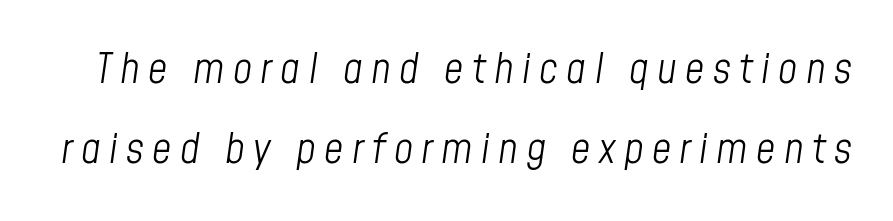
{"italic": "yes", "lean": "right", "slant_degrees": 8, "bold": "no", "weight": "light", "width": "condensed", "stroke_contrast": "low", "x_height": "medium", "monospaced": "no", "underline": "no", "line_spacing": "loose", "line_spacing_ratio": 1.9, "letter_spacing": "wide", "letter_spacing_em": 0.2, "glyph_px": 42}
